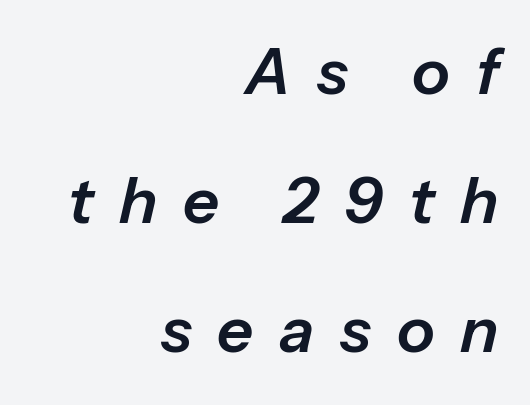
The image shows 63 px text type, italic (leaning right); set right-aligned, loose line spacing (2.05x), unusually wide letter spacing (+0.41 em), not underlined; low stroke contrast and a medium x-height.
